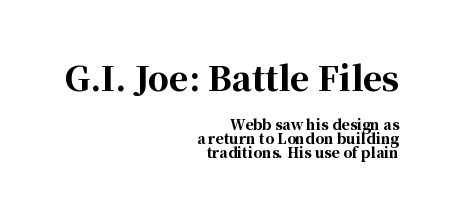
Q: Is the text bold? A: Yes.
Q: Is the text italic (slanted)? A: No, it is upright.
Q: Is the typeface a serif or a sans-serif typeface? A: Serif.
Q: Is the text underlined? A: No.
Q: How is the paragraph aligned? A: Right-aligned.
Q: Is the spacing between letters normal or unusually wide? A: Normal.
Q: Is the spacing between lines tight, normal or loose? A: Tight.
Q: Which block of text is set in a larger size, the first (top) or the second (bottom)? A: The first (top) one.
Q: Width (condensed, normal, or wide)? A: Normal.
Q: Stroke contrast? A: High.
Q: x-height? A: Medium.
Q: Monospaced? A: No.
